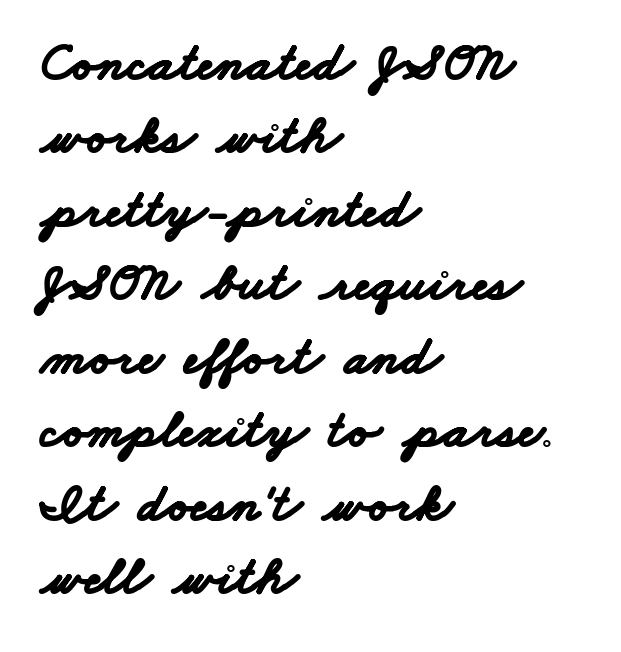
The text block is weighted toward the left margin, trailing off unevenly rightward. The face used here is proportionally spaced, like ordinary book or web type. The line texture is even and compact thanks to regular tracking. As a designer I'd log this as weight 700, bold. The leading is moderate, giving the passage an even texture. This rendering employs a face without finishing strokes, i.e., a sans-serif.
